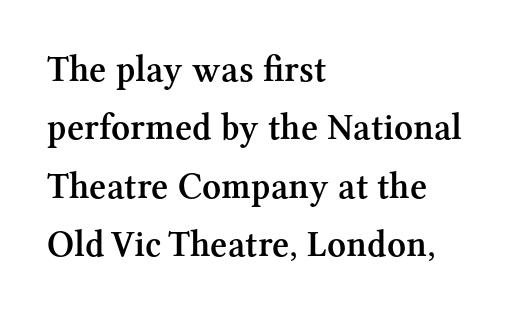
The image shows 37 px semibold serif type, upright; set left-aligned, normal line spacing (1.58x), normal letter spacing, not underlined; medium stroke contrast and a medium x-height.
